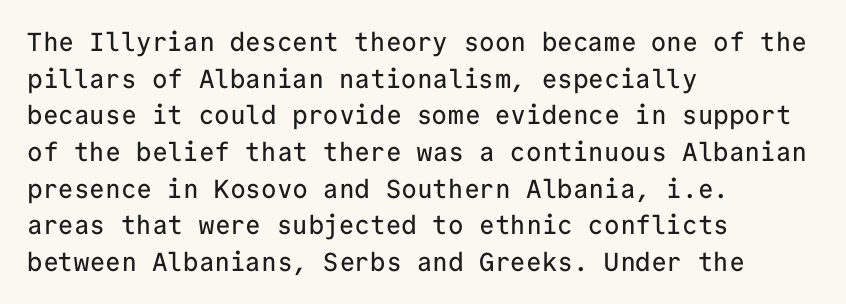
Q: Is the text italic (slanted)? A: No, it is upright.
Q: Is the text underlined? A: No.
Q: How is the paragraph aligned? A: Left-aligned.
Q: Is the spacing between letters normal or unusually wide? A: Normal.
Q: Is the spacing between lines tight, normal or loose? A: Normal.
